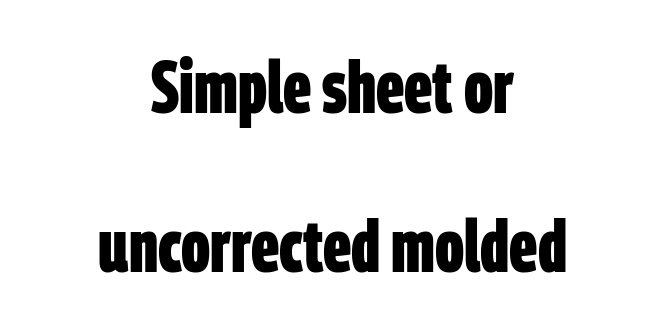
Q: Is the text bold? A: Yes.
Q: Is the typeface a serif or a sans-serif typeface? A: Sans-serif.
Q: Is the text underlined? A: No.
Q: How is the paragraph aligned? A: Centered.
Q: Is the spacing between letters normal or unusually wide? A: Normal.
Q: Is the spacing between lines tight, normal or loose? A: Loose.
Q: Width (condensed, normal, or wide)? A: Condensed.
Q: Stroke contrast? A: Low.
Q: x-height? A: Large.
Q: Monospaced? A: No.
